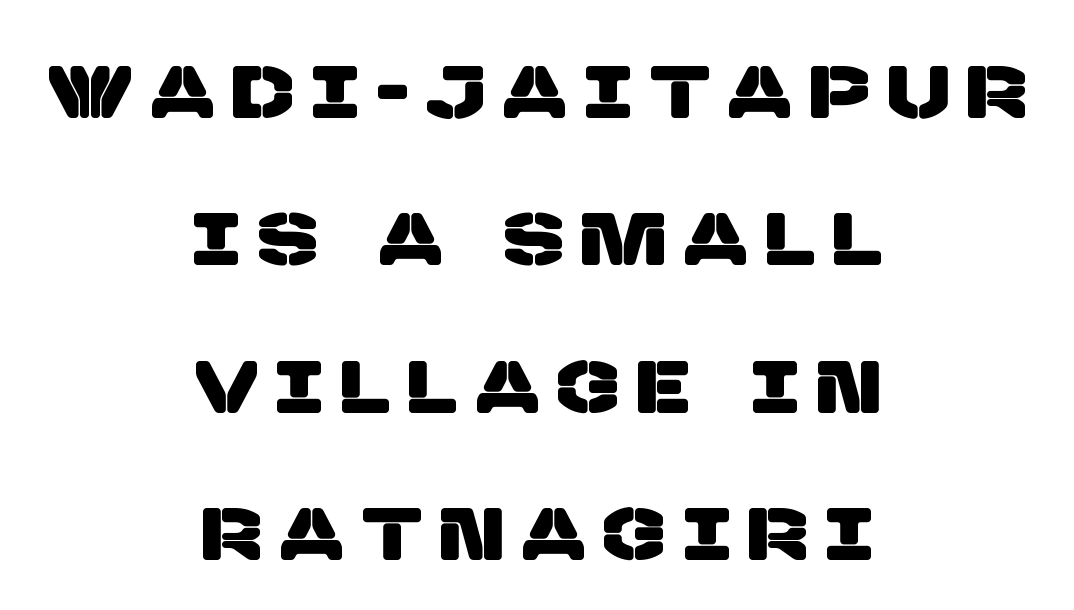
{"serif": "no", "width": "normal", "stroke_contrast": "low", "x_height": "large", "monospaced": "no", "underline": "no", "align": "center", "line_spacing": "loose", "line_spacing_ratio": 1.99, "letter_spacing": "wide", "letter_spacing_em": 0.26, "glyph_px": 74}
